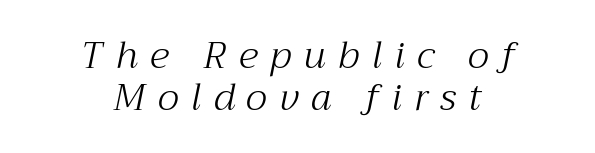
The image shows 37 px light serif type, italic (leaning right); set centered, tight line spacing (1.13x), unusually wide letter spacing (+0.34 em), not underlined; medium stroke contrast and a medium x-height.
